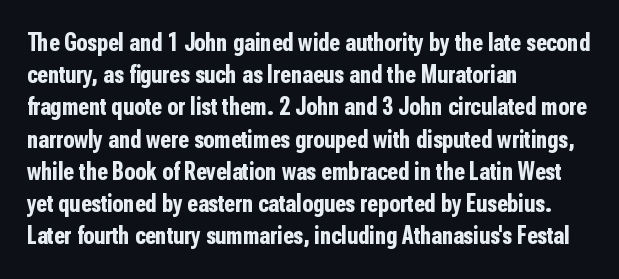
{"italic": "no", "bold": "yes", "underline": "no", "align": "left", "line_spacing": "normal", "line_spacing_ratio": 1.29, "letter_spacing": "normal", "letter_spacing_em": 0.0, "glyph_px": 25}
